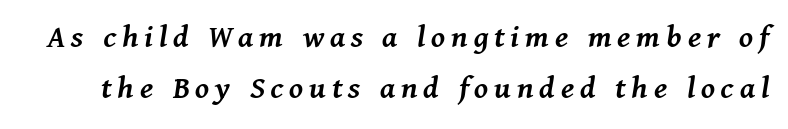
Underline: absent. A semibold gives these letters moderate extra thickness, short of bold. Quick note: interline space is typical. Slant detected: the letters are inclined. Character widths vary here, with narrow letters taking less room than wide ones.
